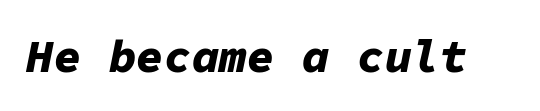
It's the slanting kind of type. Clear beneath every line of the passage. Do the characters align in a grid? Yes, the font is monospaced. Nothing unusual about the tracking: characters are spaced as the font intends.
